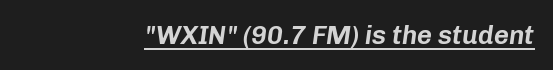
{"italic": "yes", "lean": "right", "slant_degrees": 8, "underline": "yes", "letter_spacing": "normal", "letter_spacing_em": 0.0, "glyph_px": 26}
